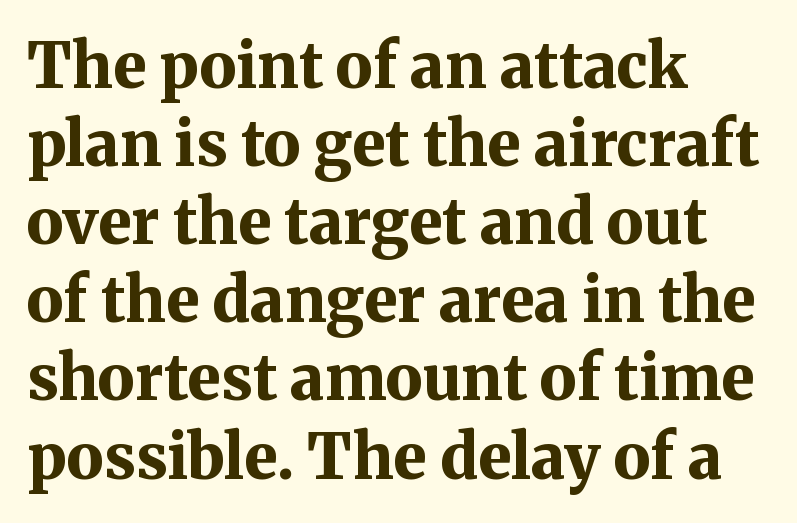
Q: Is the text bold? A: Yes.
Q: Is the text italic (slanted)? A: No, it is upright.
Q: Is the typeface a serif or a sans-serif typeface? A: Serif.
Q: Is the text underlined? A: No.
Q: How is the paragraph aligned? A: Left-aligned.
Q: Is the spacing between letters normal or unusually wide? A: Normal.
Q: Is the spacing between lines tight, normal or loose? A: Normal.
Q: Width (condensed, normal, or wide)? A: Normal.
Q: Stroke contrast? A: Medium.
Q: x-height? A: Medium.
Q: Monospaced? A: No.
